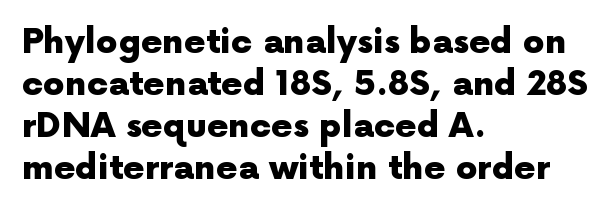
Q: Is the text bold? A: Yes.
Q: Is the text italic (slanted)? A: No, it is upright.
Q: Is the typeface a serif or a sans-serif typeface? A: Sans-serif.
Q: Is the text underlined? A: No.
Q: How is the paragraph aligned? A: Left-aligned.
Q: Is the spacing between letters normal or unusually wide? A: Normal.
Q: Width (condensed, normal, or wide)? A: Normal.
Q: x-height? A: Medium.
Q: Monospaced? A: No.
